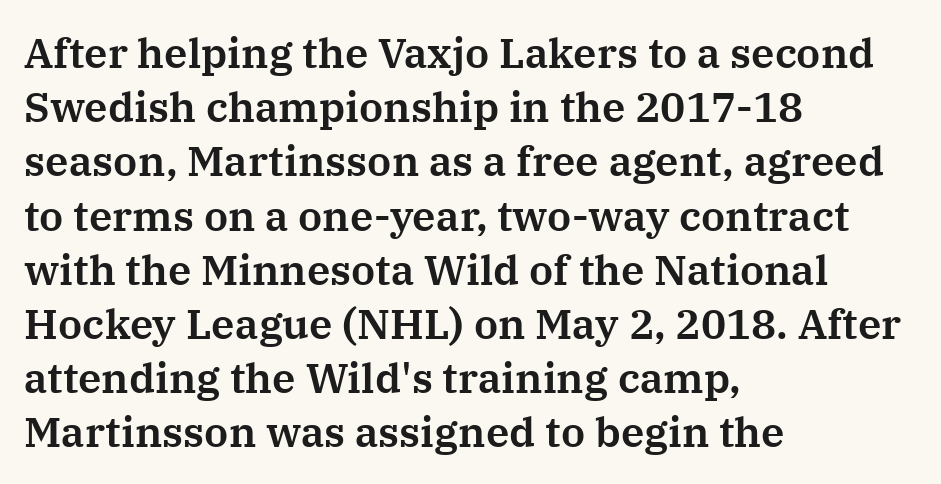
{"serif": "yes", "italic": "no", "width": "normal", "stroke_contrast": "medium", "x_height": "medium", "monospaced": "no", "underline": "no", "align": "left", "line_spacing": "normal", "line_spacing_ratio": 1.29, "letter_spacing": "normal", "letter_spacing_em": 0.0, "glyph_px": 42}
